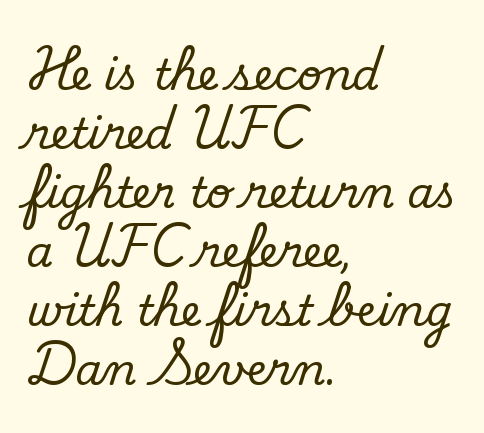
{"serif": "no", "bold": "no", "weight": "regular", "width": "normal", "stroke_contrast": "low", "x_height": "small", "monospaced": "no", "underline": "no", "align": "left", "line_spacing": "normal", "line_spacing_ratio": 1.37, "letter_spacing": "normal", "letter_spacing_em": 0.0, "glyph_px": 43}
